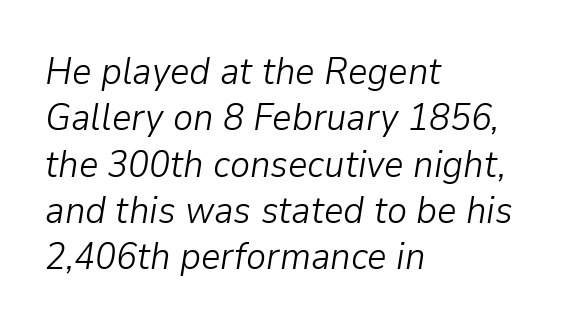
Q: Is the text bold? A: No.
Q: Is the text italic (slanted)? A: Yes, it leans right by about 9 degrees.
Q: Is the text underlined? A: No.
Q: How is the paragraph aligned? A: Left-aligned.
Q: Is the spacing between letters normal or unusually wide? A: Normal.
Q: Width (condensed, normal, or wide)? A: Normal.
Q: Stroke contrast? A: Low.
Q: x-height? A: Medium.
Q: Monospaced? A: No.
